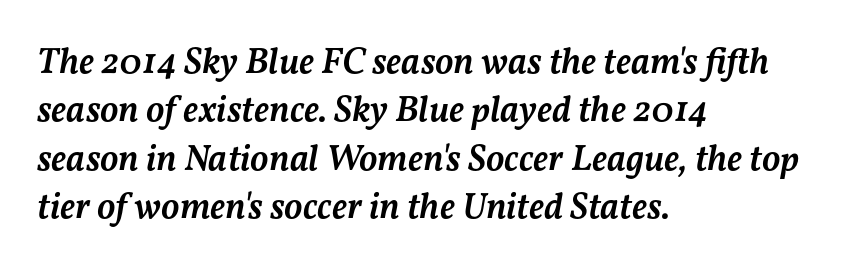
The image shows 37 px semibold type, italic (leaning right); set left-aligned, normal line spacing (1.31x), normal letter spacing, not underlined; medium stroke contrast and a medium x-height.
